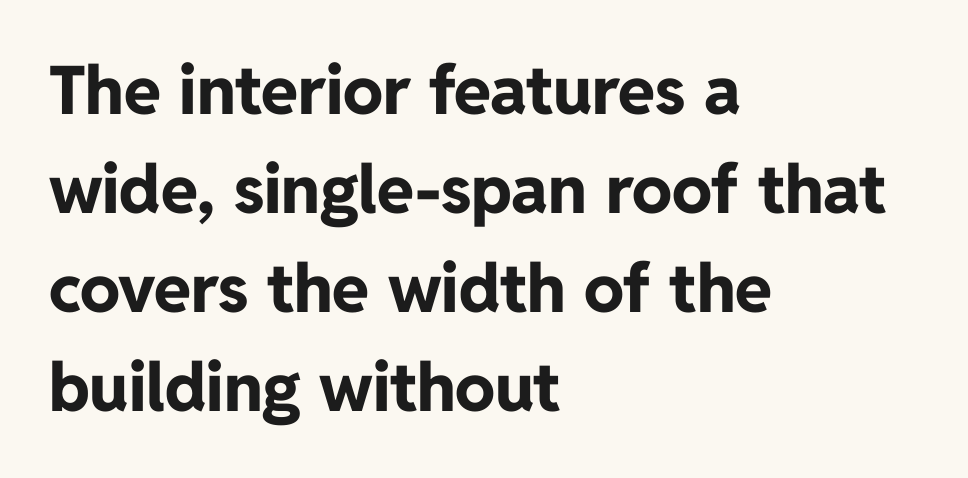
The image shows 67 px bold sans-serif type, upright; set left-aligned, normal line spacing (1.48x), normal letter spacing, not underlined; low stroke contrast and a medium x-height.
